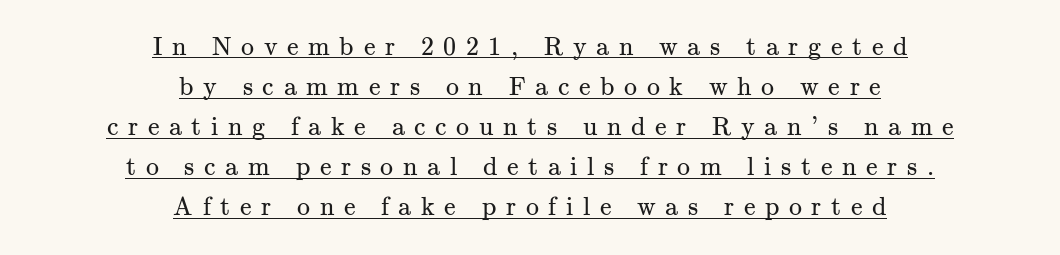
Q: Is the text bold? A: No.
Q: Is the text italic (slanted)? A: No, it is upright.
Q: Is the text underlined? A: Yes.
Q: How is the paragraph aligned? A: Centered.
Q: Is the spacing between letters normal or unusually wide? A: Unusually wide.
Q: Is the spacing between lines tight, normal or loose? A: Normal.
